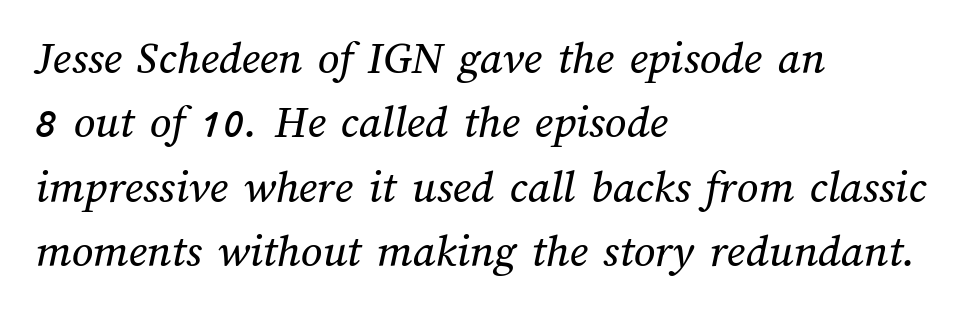
Q: Is the text underlined? A: No.
Q: How is the paragraph aligned? A: Left-aligned.
Q: Is the spacing between letters normal or unusually wide? A: Normal.
Q: Is the spacing between lines tight, normal or loose? A: Normal.
Q: Width (condensed, normal, or wide)? A: Normal.
Q: Stroke contrast? A: Medium.
Q: x-height? A: Medium.
Q: Monospaced? A: No.
